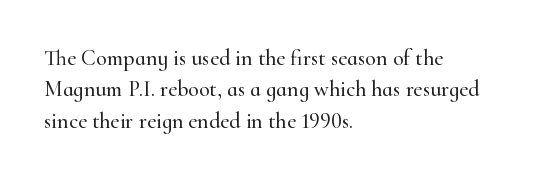
Q: Is the text italic (slanted)? A: No, it is upright.
Q: Is the text underlined? A: No.
Q: How is the paragraph aligned? A: Left-aligned.
Q: Is the spacing between letters normal or unusually wide? A: Normal.
Q: Is the spacing between lines tight, normal or loose? A: Normal.
